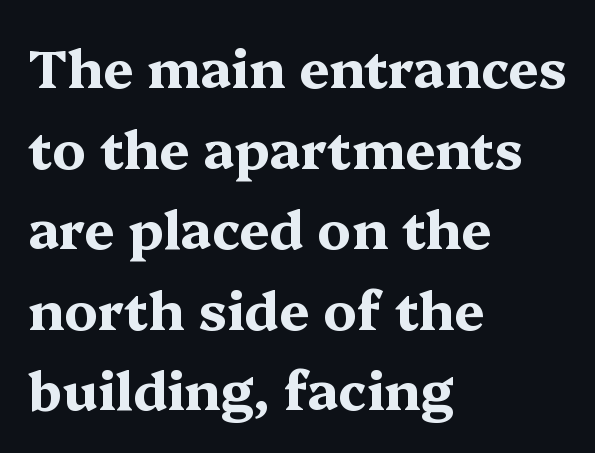
{"serif": "yes", "italic": "no", "bold": "yes", "weight": "bold", "width": "wide", "stroke_contrast": "medium", "x_height": "medium", "monospaced": "no", "underline": "no", "align": "left", "line_spacing": "normal", "line_spacing_ratio": 1.52, "letter_spacing": "normal", "letter_spacing_em": 0.0, "glyph_px": 53}
